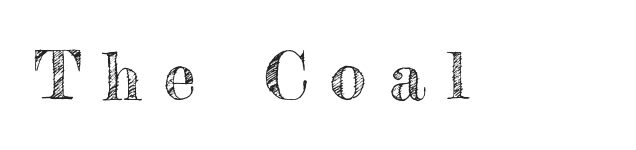
Q: Is the text italic (slanted)? A: No, it is upright.
Q: Is the text underlined? A: No.
Q: Is the spacing between letters normal or unusually wide? A: Unusually wide.
Q: Width (condensed, normal, or wide)? A: Normal.
Q: x-height? A: Small.
Q: Monospaced? A: No.
